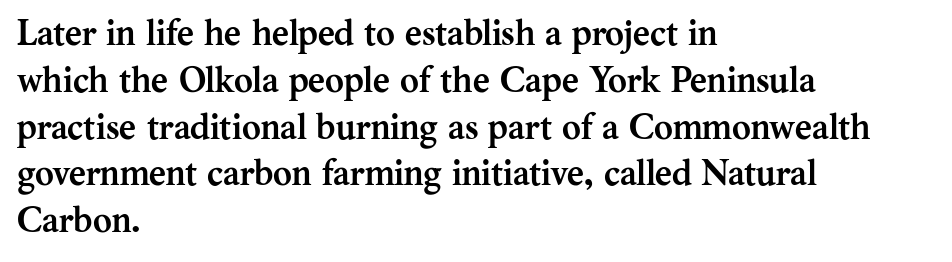
{"serif": "yes", "italic": "no", "bold": "yes", "weight": "semibold", "width": "normal", "stroke_contrast": "medium", "x_height": "medium", "monospaced": "no", "underline": "no", "align": "left", "line_spacing": "normal", "line_spacing_ratio": 1.3, "letter_spacing": "normal", "letter_spacing_em": 0.0, "glyph_px": 36}
